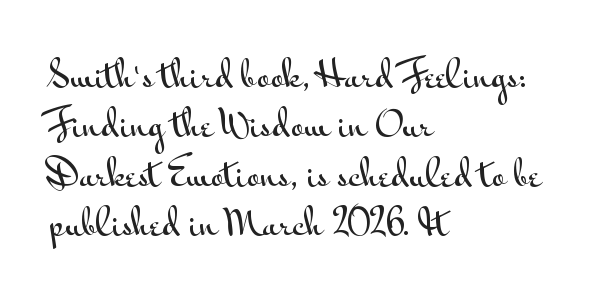
Clear beneath every line of the passage. Serif or sans? Sans — the stroke terminals are bare. The line-height multiplier appears to be the usual default. Varying glyph widths throughout — classic text-font behaviour.
